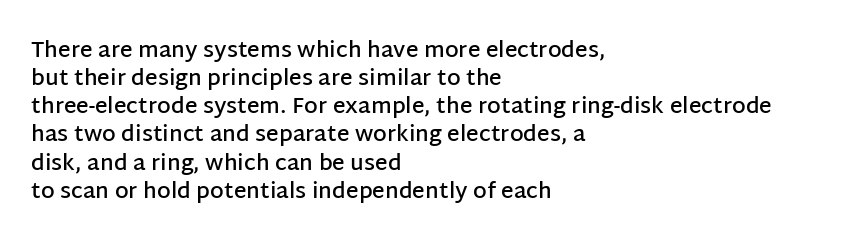
Quick note: underline off. Left-aligned paragraph, ragged on the right. Nope, not italic — everything's standing straight. The line texture is even and compact thanks to regular tracking. Successive baselines arrive at the customary interval. Firm but not heavy-handed strokes: this text is semibold.
